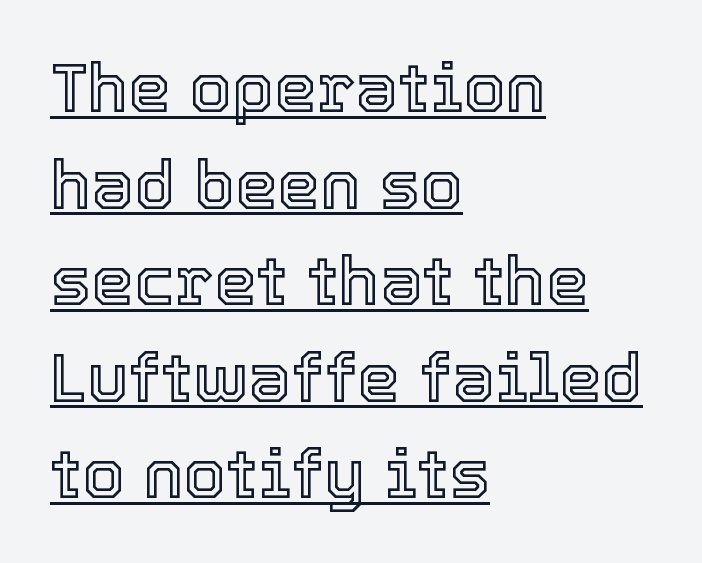
Q: Is the text italic (slanted)? A: No, it is upright.
Q: Is the text underlined? A: Yes.
Q: How is the paragraph aligned? A: Left-aligned.
Q: Is the spacing between letters normal or unusually wide? A: Normal.
Q: Is the spacing between lines tight, normal or loose? A: Normal.
Q: Width (condensed, normal, or wide)? A: Normal.
Q: x-height? A: Medium.
Q: Monospaced? A: No.
